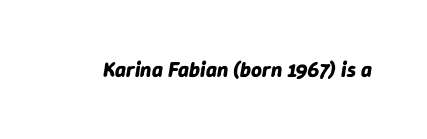
The image shows 21 px bold type, italic (leaning right); set normal letter spacing, not underlined.
